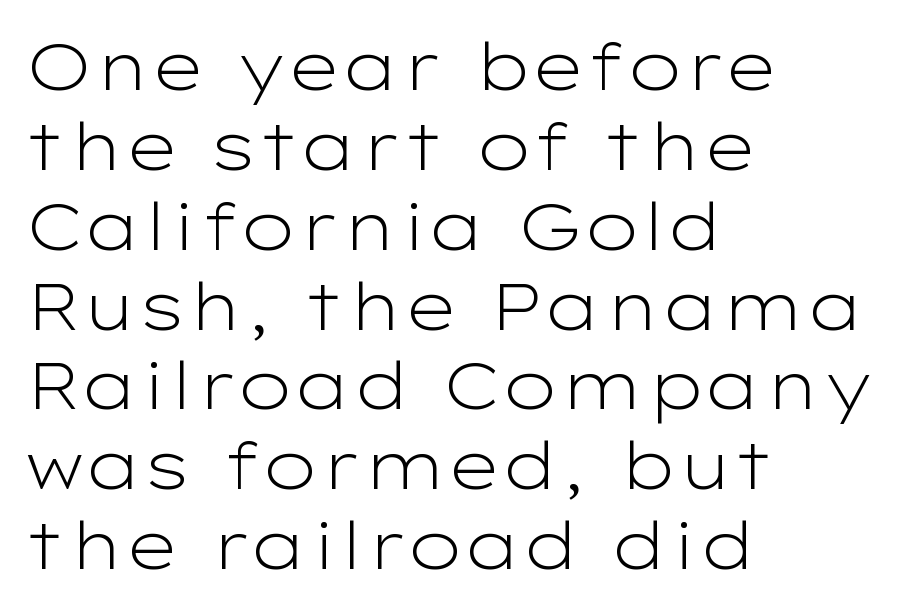
{"serif": "no", "italic": "no", "bold": "no", "weight": "light", "width": "wide", "stroke_contrast": "low", "x_height": "medium", "monospaced": "no", "underline": "no", "align": "left", "line_spacing_ratio": 1.21, "letter_spacing": "normal", "letter_spacing_em": 0.0, "glyph_px": 66}
